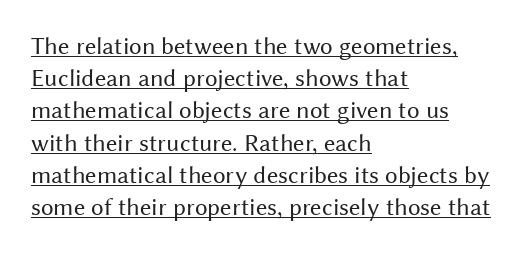
{"italic": "no", "bold": "no", "underline": "yes", "align": "left", "line_spacing": "normal", "line_spacing_ratio": 1.29, "letter_spacing": "normal", "letter_spacing_em": 0.0, "glyph_px": 25}
